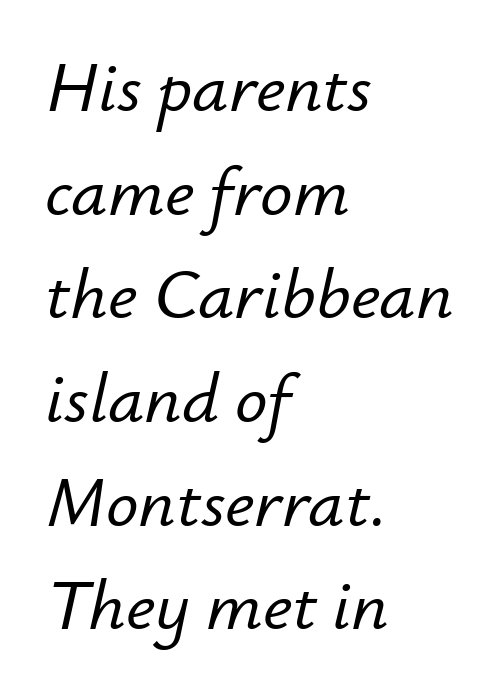
{"italic": "yes", "lean": "right", "slant_degrees": 12, "width": "normal", "stroke_contrast": "low", "x_height": "small", "monospaced": "no", "underline": "no", "align": "left", "line_spacing": "normal", "line_spacing_ratio": 1.44, "letter_spacing": "normal", "letter_spacing_em": 0.0, "glyph_px": 72}
